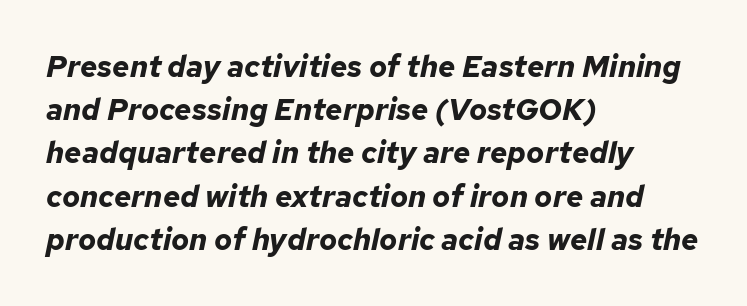
Q: Is the text bold? A: Yes.
Q: Is the text italic (slanted)? A: Yes, it leans right by about 12 degrees.
Q: Is the text underlined? A: No.
Q: How is the paragraph aligned? A: Left-aligned.
Q: Is the spacing between letters normal or unusually wide? A: Normal.
Q: Is the spacing between lines tight, normal or loose? A: Normal.
Q: Width (condensed, normal, or wide)? A: Normal.
Q: Stroke contrast? A: Low.
Q: x-height? A: Medium.
Q: Monospaced? A: No.
